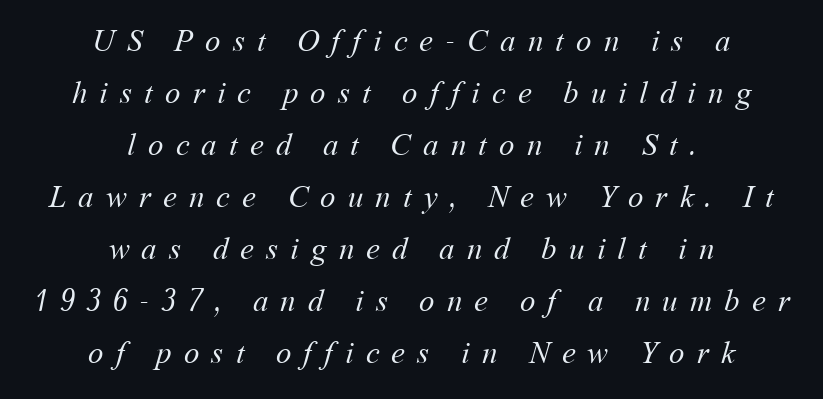
The image shows 31 px regular-weight type; set centered, normal line spacing (1.68x), unusually wide letter spacing (+0.39 em), not underlined; medium stroke contrast and a medium x-height.
